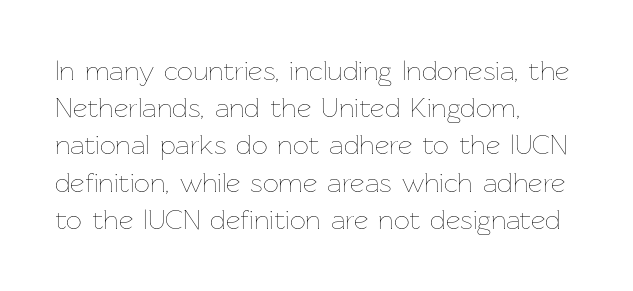
Think of a printed novel: that variable character pitch is what you see here. The letters stand straight up with perfectly vertical stems. Each word holds together tightly as a unit, with standard inter-letter gaps. The passage shown is not underscored anywhere. Does the leading feel generous? No, just average. Casual observation: everything's shoved over to the left.
